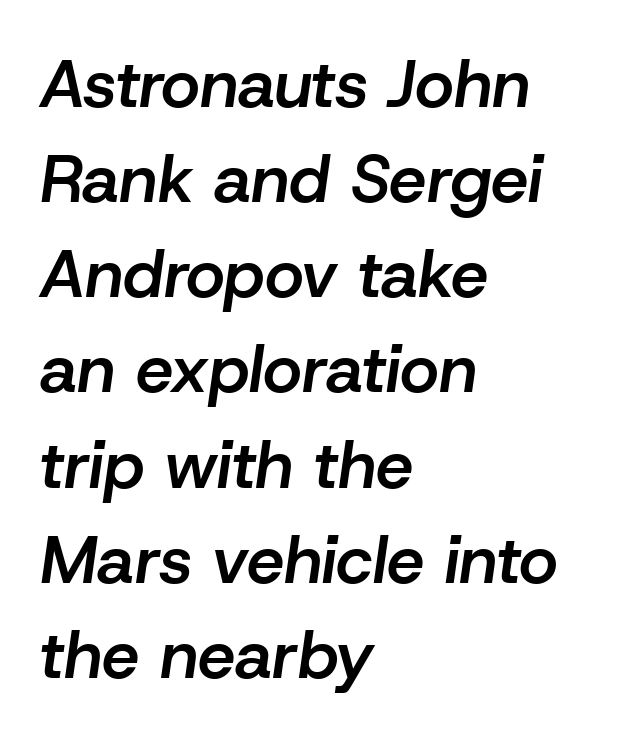
The image shows 67 px semibold type, italic (leaning right); set left-aligned, normal line spacing (1.42x), normal letter spacing, not underlined; low stroke contrast and a medium x-height.
